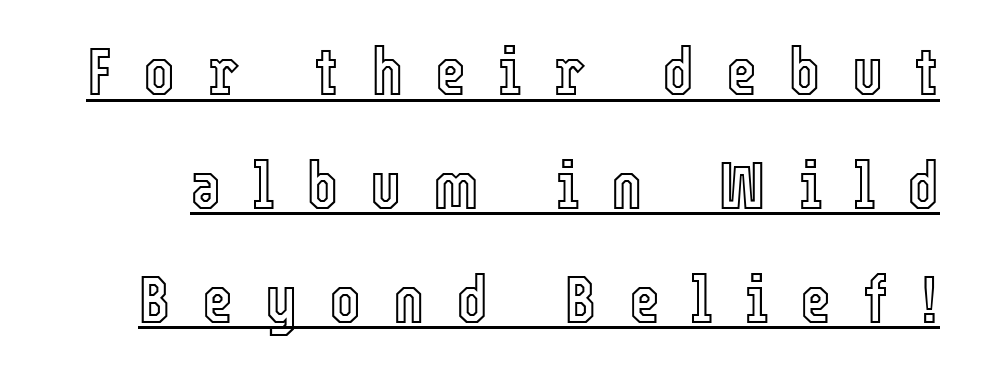
The image shows 67 px condensed type, upright; set normal line spacing (1.7x), unusually wide letter spacing (+0.47 em), underlined; a medium x-height.
